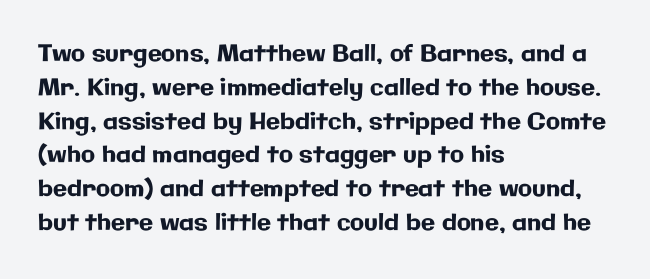
{"italic": "no", "underline": "no", "align": "left", "line_spacing": "normal", "line_spacing_ratio": 1.47, "letter_spacing": "normal", "letter_spacing_em": 0.0, "glyph_px": 23}
